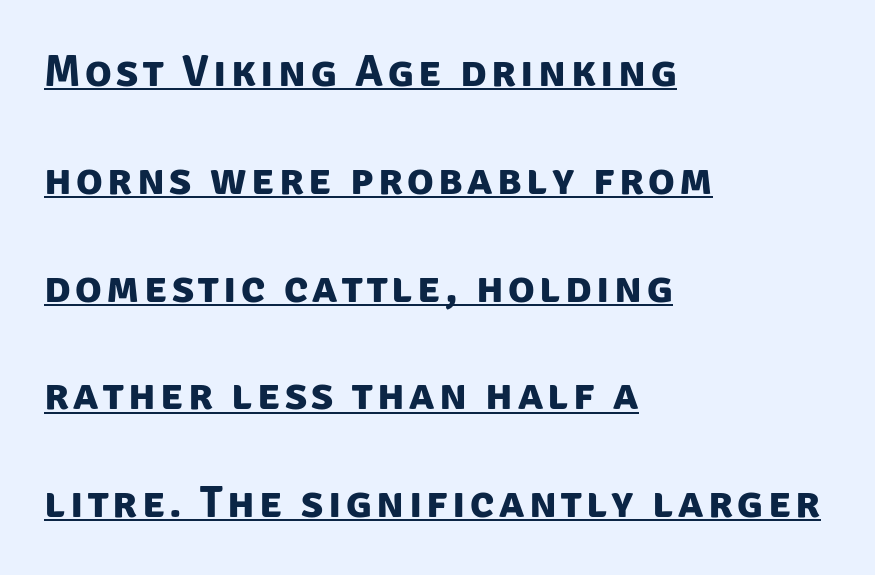
The image shows 44 px bold sans-serif type; set left-aligned, loose line spacing (2.45x), underlined; low stroke contrast and a large x-height.
